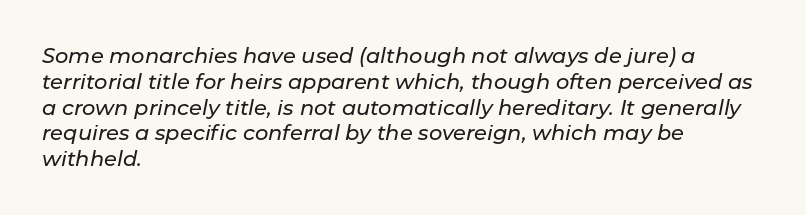
Inter-character spacing is left at the font's built-in metrics. Every row of glyphs begins at an identical x-position on the left. The space beneath each line is pristine and unruled. Is the type slanted? Yes — the strokes lean at a clear angle.
